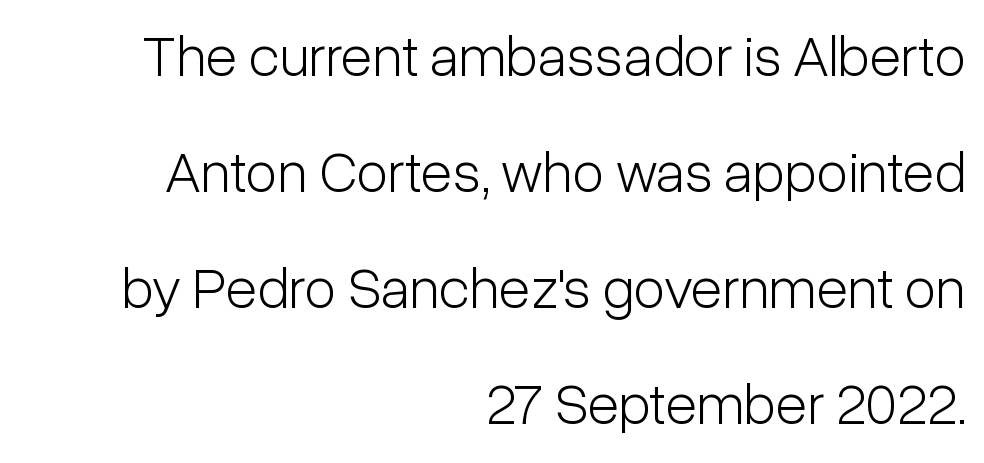
The typesetter chose a ragged-left arrangement here. Is the stroke heavy? The answer is a plain regular-or-lighter. Airy leading. The face used here is proportionally spaced, like ordinary book or web type. Note: no serifs on the glyphs. Posture: straight, roman, zero tilt.
